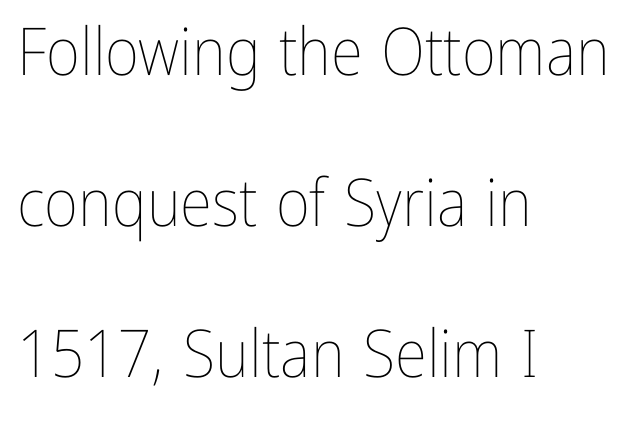
The image shows 66 px thin, condensed type, upright; set left-aligned, loose line spacing (2.29x), normal letter spacing, not underlined; low stroke contrast and a medium x-height.
